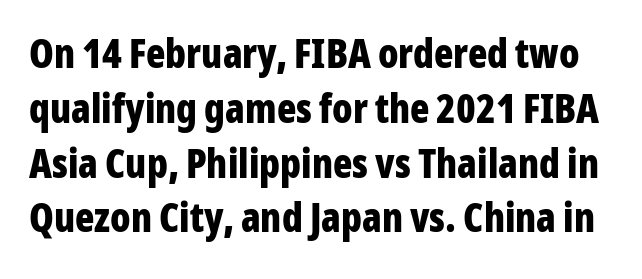
{"serif": "no", "italic": "no", "bold": "yes", "weight": "bold", "width": "condensed", "stroke_contrast": "low", "x_height": "medium", "monospaced": "no", "underline": "no", "line_spacing": "normal", "line_spacing_ratio": 1.37, "letter_spacing": "normal", "letter_spacing_em": 0.0, "glyph_px": 40}
